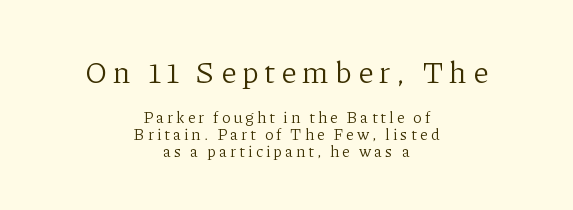
The compositor balanced each line on the midline. You could not count columns in this text — the font is proportionally spaced. The block of text is dense from top to bottom, with scant space between rows. Any mark beneath the type? The region is blank.
